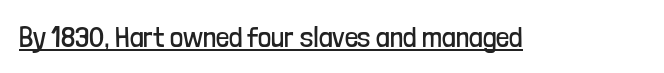
{"serif": "no", "italic": "no", "bold": "no", "weight": "regular", "width": "condensed", "stroke_contrast": "low", "x_height": "medium", "monospaced": "no", "underline": "yes", "letter_spacing": "normal", "letter_spacing_em": 0.0, "glyph_px": 29}
